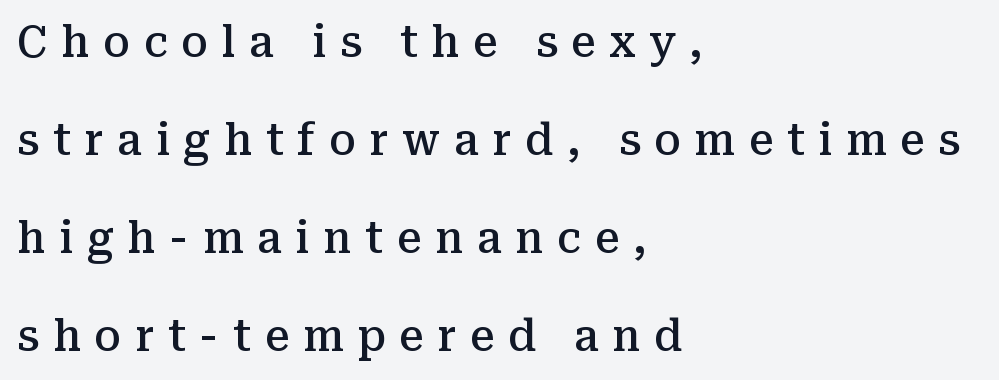
The image shows 43 px semibold serif type, upright; set left-aligned, loose line spacing (2.28x), unusually wide letter spacing (+0.32 em), not underlined; medium stroke contrast and a medium x-height.
